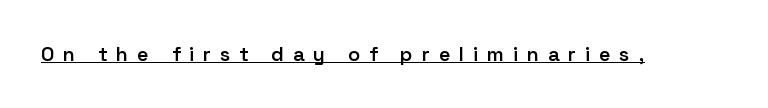
Every character sits straight up, as roman type does. The tracking reads as deliberately expanded to a designer's eye. Each glyph is drawn with semibold strokes, heavier than normal yet not fully bold. The glyphs are accompanied by a horizontal stroke just below them.
